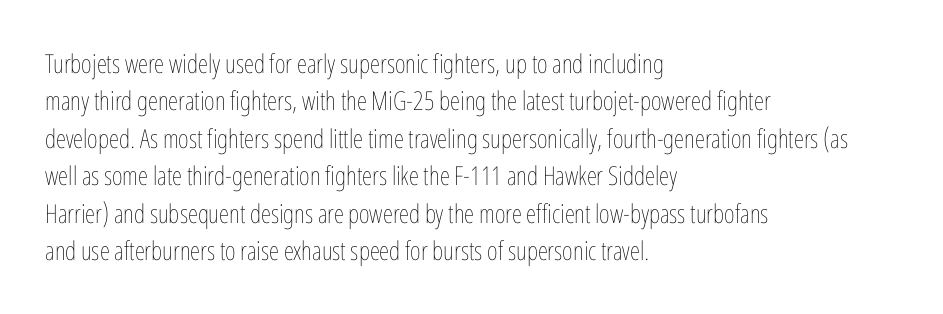
Q: Is the text bold? A: No.
Q: Is the text italic (slanted)? A: No, it is upright.
Q: Is the text underlined? A: No.
Q: How is the paragraph aligned? A: Left-aligned.
Q: Is the spacing between letters normal or unusually wide? A: Normal.
Q: Is the spacing between lines tight, normal or loose? A: Normal.
